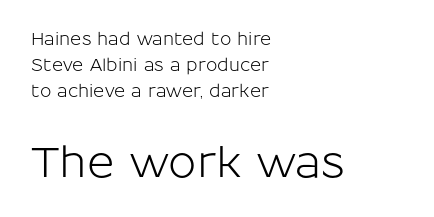
{"serif": "no", "italic": "no", "width": "normal", "stroke_contrast": "low", "x_height": "medium", "monospaced": "no", "underline": "no", "align": "left", "line_spacing": "normal", "line_spacing_ratio": 1.53, "letter_spacing": "normal", "letter_spacing_em": 0.0, "larger_block": "second", "size_ratio": 2.47, "glyph_px": 42}
